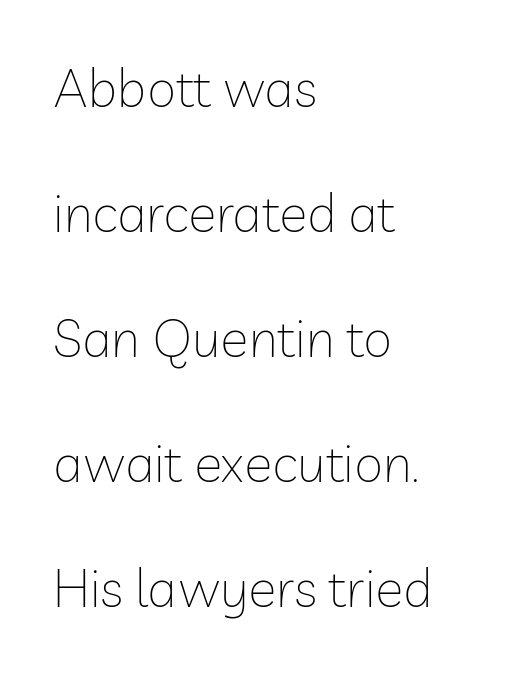
{"serif": "no", "italic": "no", "bold": "no", "weight": "thin", "width": "normal", "stroke_contrast": "low", "x_height": "medium", "monospaced": "no", "underline": "no", "align": "left", "line_spacing": "loose", "line_spacing_ratio": 2.36, "letter_spacing": "normal", "letter_spacing_em": 0.0, "glyph_px": 53}
